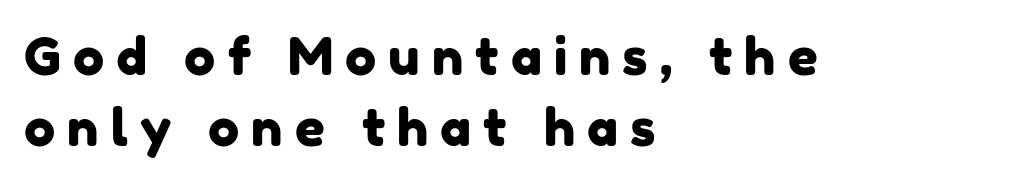
{"serif": "no", "width": "normal", "stroke_contrast": "low", "x_height": "medium", "monospaced": "no", "underline": "no", "align": "left", "line_spacing": "normal", "line_spacing_ratio": 1.36, "letter_spacing": "wide", "letter_spacing_em": 0.23, "glyph_px": 52}
